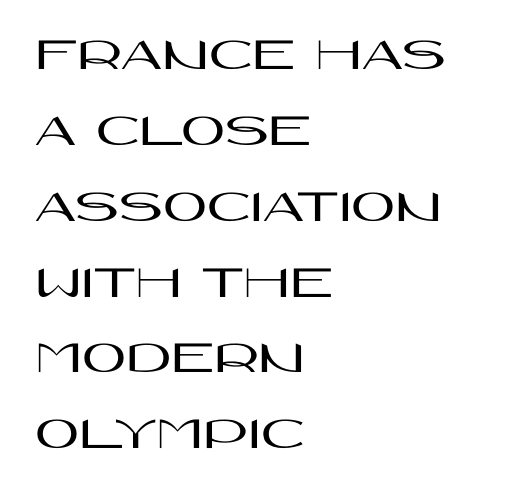
The image shows 48 px wide sans-serif type, upright; set left-aligned, normal line spacing (1.58x), normal letter spacing, not underlined; high stroke contrast and a large x-height.
